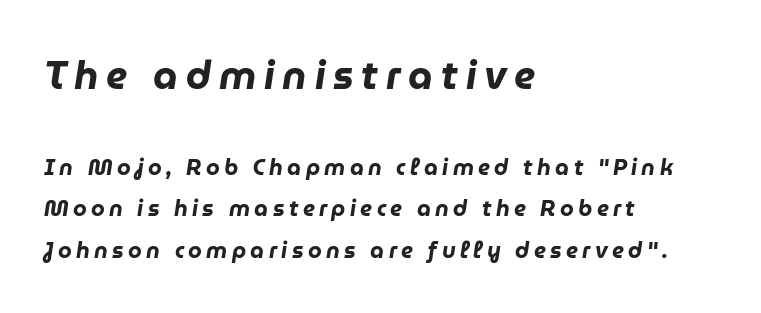
Short note: letters widely spaced. A student would call this left alignment; a typographer would say flush left, rag right. Which chunk is bigger? The first one — the top block dwarfs the bottom. Weight: bold.
